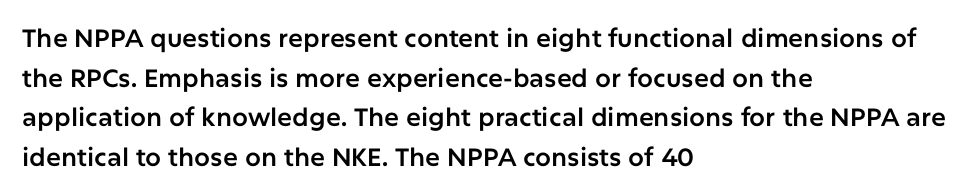
{"italic": "no", "underline": "no", "align": "left", "line_spacing": "normal", "line_spacing_ratio": 1.59, "letter_spacing": "normal", "letter_spacing_em": 0.0, "glyph_px": 25}
